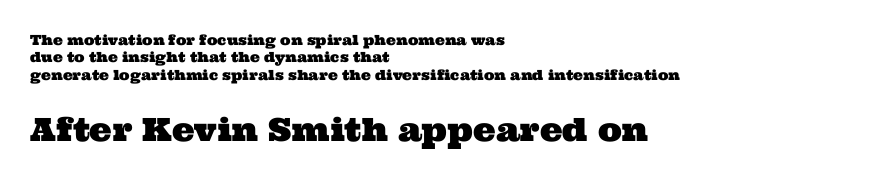
The image shows 32 px wide serif type; set left-aligned, normal line spacing (1.25x), normal letter spacing, not underlined; the second (bottom) block is 2.29x larger; medium stroke contrast and a medium x-height.
